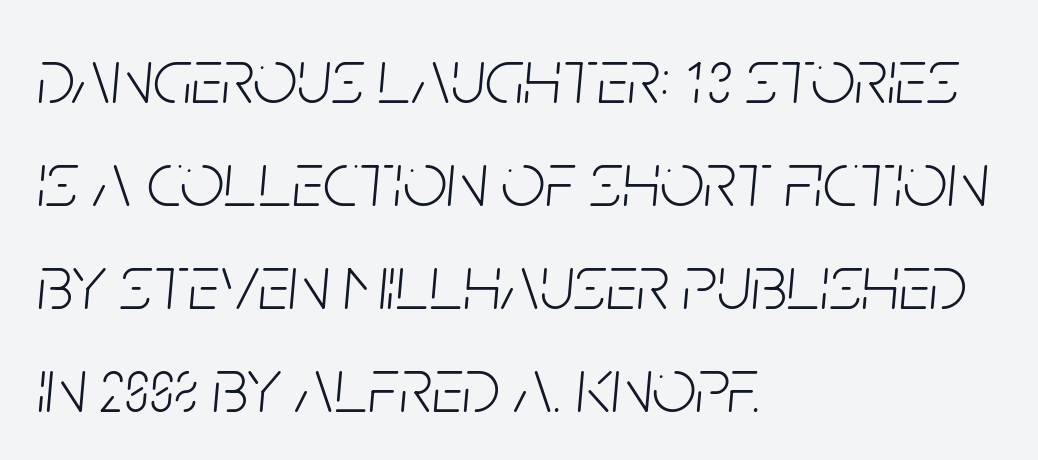
{"italic": "yes", "lean": "right", "slant_degrees": 5, "bold": "no", "weight": "light", "width": "condensed", "stroke_contrast": "low", "x_height": "large", "monospaced": "no", "underline": "no", "align": "left", "line_spacing": "normal", "line_spacing_ratio": 1.32, "letter_spacing": "normal", "letter_spacing_em": 0.0, "glyph_px": 78}
